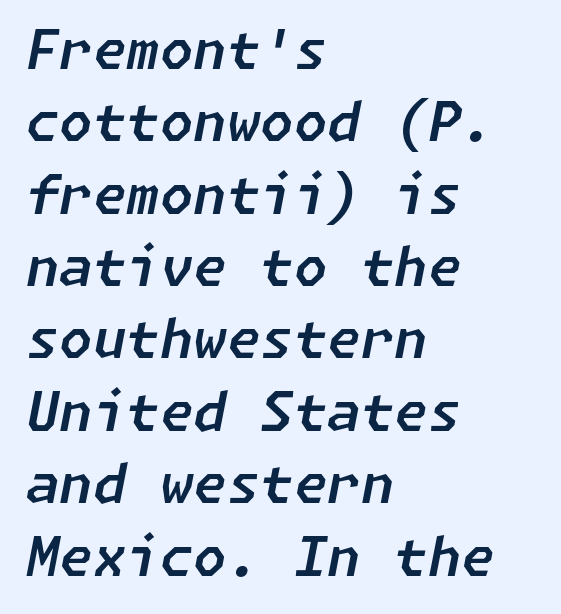
A typesetter would call this zero additional tracking. Compared with typical paragraphs, the rows here are spaced about the same. Just letters on the line, the space beneath them empty. Every character sits at an angle, as italics do.
